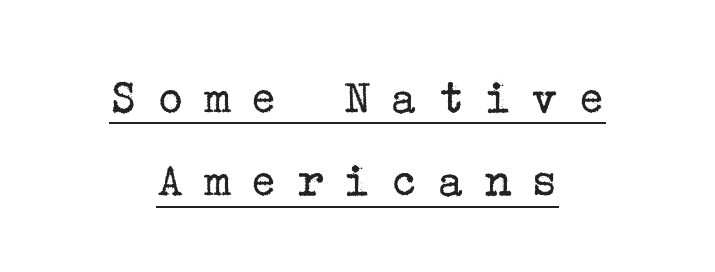
The image shows 50 px regular-weight serif type, upright; set centered, normal line spacing (1.67x), unusually wide letter spacing (+0.4 em), underlined; low stroke contrast and a medium x-height.
